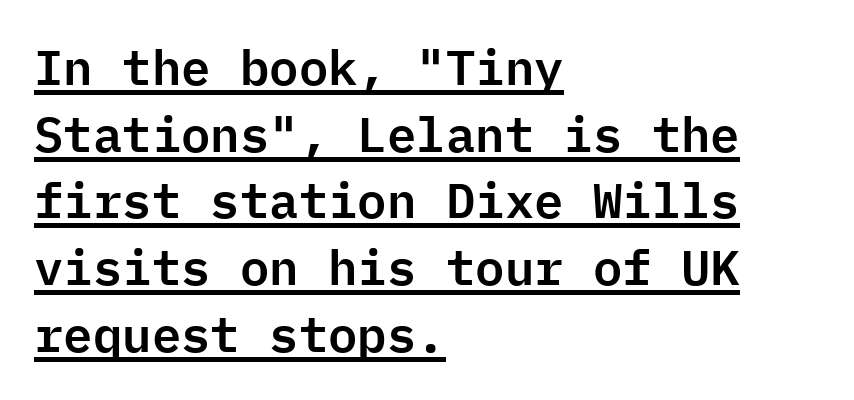
The image shows 49 px sans-serif type, upright, monospaced; set left-aligned, normal line spacing (1.36x), normal letter spacing, underlined; low stroke contrast and a medium x-height.
